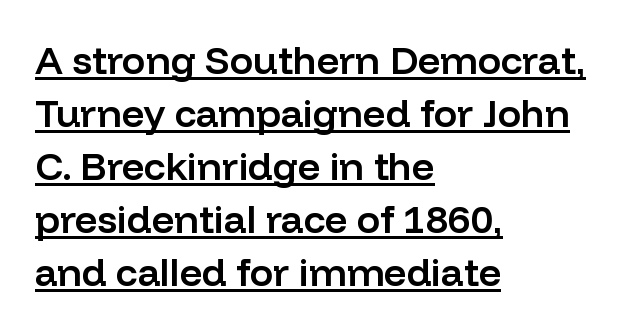
{"serif": "no", "italic": "no", "bold": "semi", "weight": "semibold", "width": "normal", "stroke_contrast": "low", "x_height": "medium", "monospaced": "no", "underline": "yes", "align": "left", "line_spacing": "normal", "line_spacing_ratio": 1.36, "letter_spacing": "normal", "letter_spacing_em": 0.0, "glyph_px": 39}
